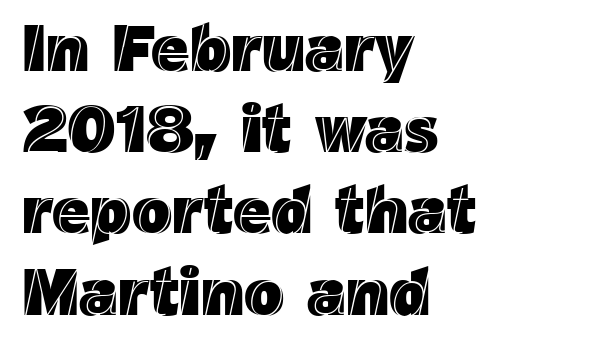
Looks like regular typesetting: each glyph gets only the width it needs. Decoration check: the copy has no underline. This is the regular roman posture of the typeface. One-word summary of the alignment: left.
